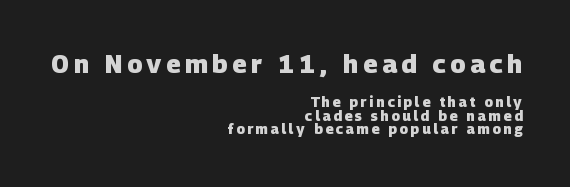
{"bold": "yes", "underline": "no", "align": "right", "line_spacing": "tight", "line_spacing_ratio": 0.99, "larger_block": "first", "size_ratio": 1.79, "glyph_px": 25}
